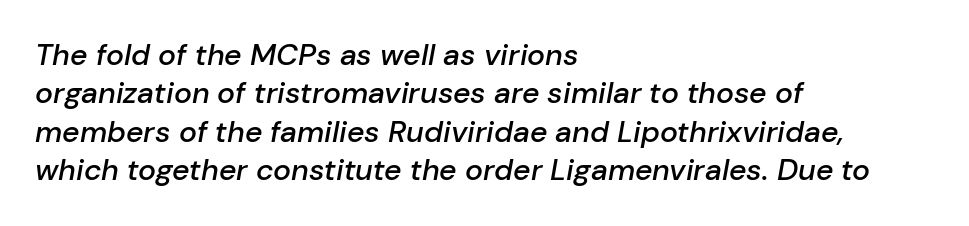
{"italic": "yes", "lean": "right", "slant_degrees": 10, "bold": "semi", "weight": "semibold", "width": "normal", "stroke_contrast": "low", "x_height": "medium", "monospaced": "no", "underline": "no", "align": "left", "line_spacing": "normal", "line_spacing_ratio": 1.28, "letter_spacing": "normal", "letter_spacing_em": 0.0, "glyph_px": 30}
